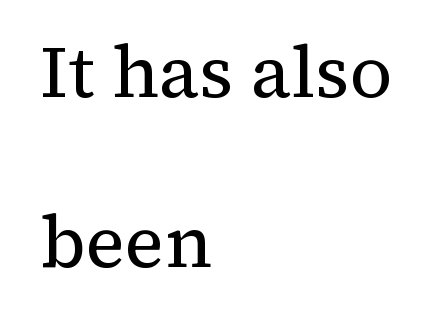
Q: Is the text bold? A: No.
Q: Is the text italic (slanted)? A: No, it is upright.
Q: Is the typeface a serif or a sans-serif typeface? A: Serif.
Q: Is the text underlined? A: No.
Q: How is the paragraph aligned? A: Left-aligned.
Q: Is the spacing between letters normal or unusually wide? A: Normal.
Q: Is the spacing between lines tight, normal or loose? A: Loose.
Q: Width (condensed, normal, or wide)? A: Normal.
Q: Stroke contrast? A: Medium.
Q: x-height? A: Medium.
Q: Monospaced? A: No.
